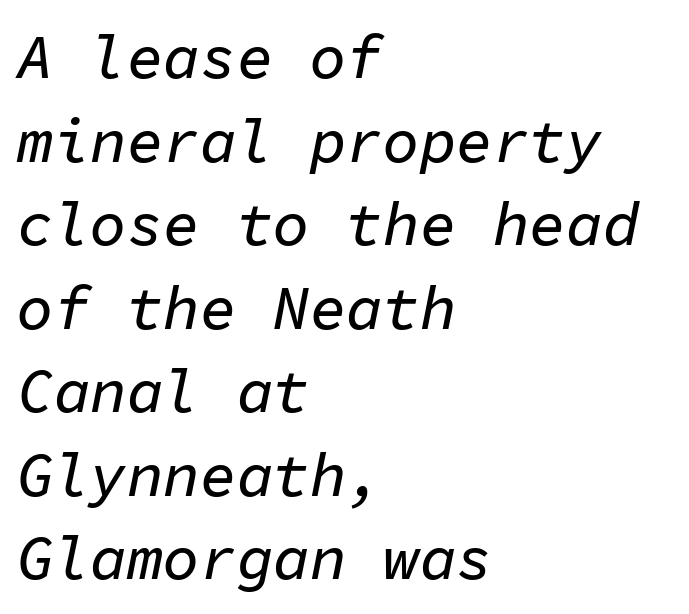
{"italic": "yes", "lean": "right", "slant_degrees": 11, "width": "normal", "stroke_contrast": "low", "x_height": "medium", "monospaced": "yes", "underline": "no", "align": "left", "line_spacing": "normal", "line_spacing_ratio": 1.37, "letter_spacing": "normal", "letter_spacing_em": 0.0, "glyph_px": 61}
